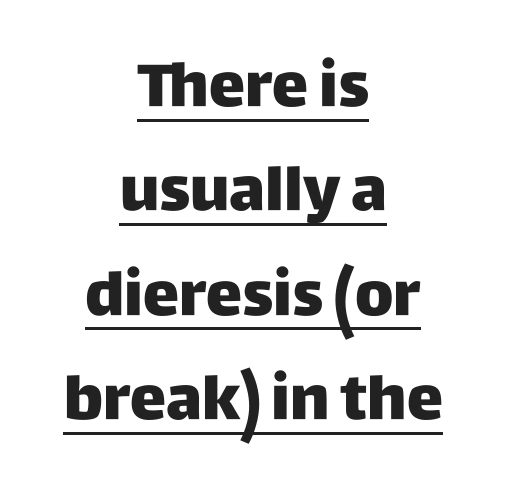
Q: Is the text italic (slanted)? A: No, it is upright.
Q: Is the typeface a serif or a sans-serif typeface? A: Sans-serif.
Q: Is the text underlined? A: Yes.
Q: How is the paragraph aligned? A: Centered.
Q: Is the spacing between letters normal or unusually wide? A: Normal.
Q: Width (condensed, normal, or wide)? A: Normal.
Q: Stroke contrast? A: Low.
Q: x-height? A: Large.
Q: Monospaced? A: No.
